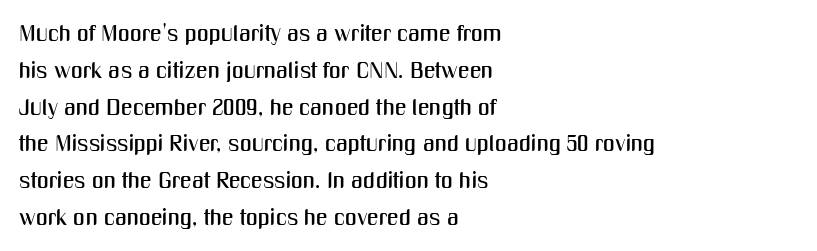
Every character sits straight up, as roman type does. Where is the straight margin? On the left. The rendering uses a moderate line-height, typical for paragraphs. Just letters on the line, the space beneath them empty. Compared with typical body copy, the letter spacing here is the same.
